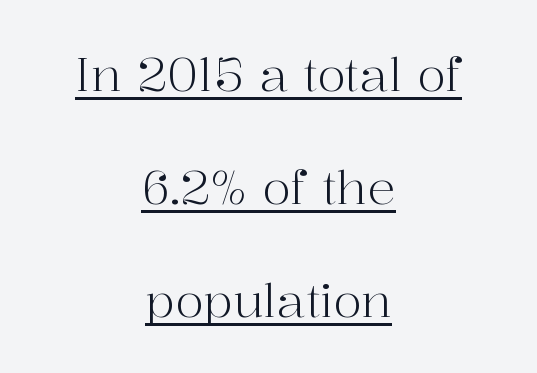
The paragraph shown floats in the horizontal middle. The weight would be labelled regular, book, light, or lighter still. A typesetter would call this leading open, well beyond the default. A rule runs beneath these lines of type.
